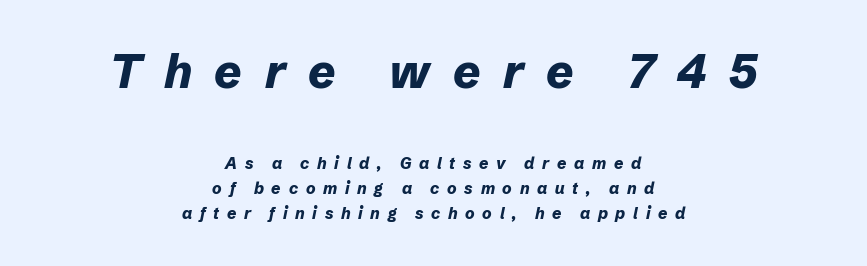
The image shows 47 px bold type, italic (leaning right); set centered, normal line spacing (1.56x), unusually wide letter spacing (+0.48 em), not underlined; the first (top) block is 2.94x larger; low stroke contrast and a medium x-height.
